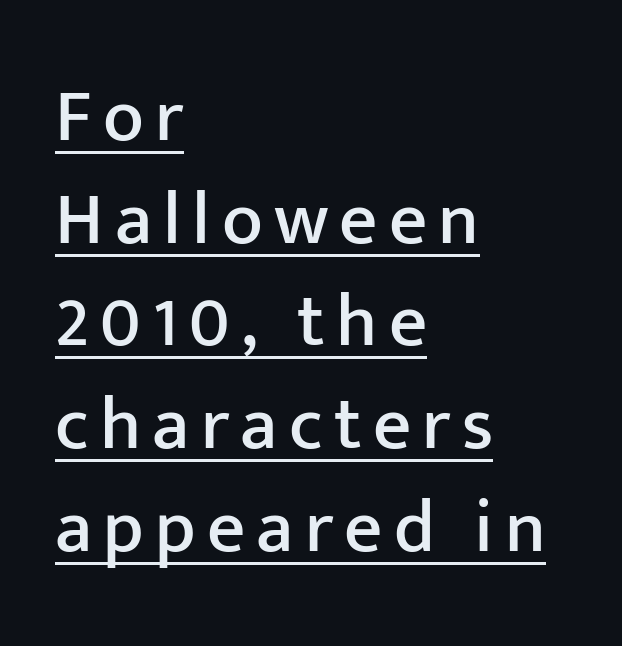
Q: Is the text italic (slanted)? A: No, it is upright.
Q: Is the typeface a serif or a sans-serif typeface? A: Sans-serif.
Q: Is the text underlined? A: Yes.
Q: How is the paragraph aligned? A: Left-aligned.
Q: Is the spacing between lines tight, normal or loose? A: Normal.
Q: Width (condensed, normal, or wide)? A: Normal.
Q: Stroke contrast? A: Low.
Q: x-height? A: Medium.
Q: Monospaced? A: No.
